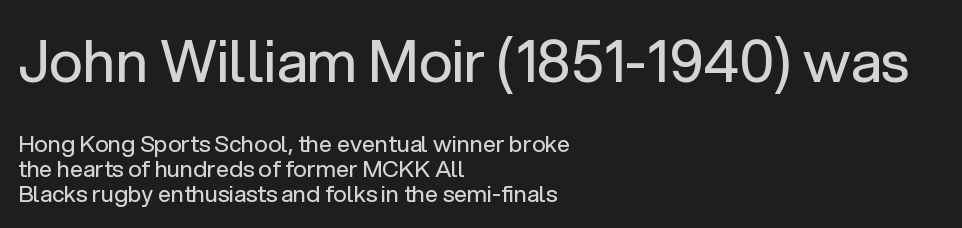
Q: Is the text bold? A: No.
Q: Is the text italic (slanted)? A: No, it is upright.
Q: Is the typeface a serif or a sans-serif typeface? A: Sans-serif.
Q: Is the text underlined? A: No.
Q: How is the paragraph aligned? A: Left-aligned.
Q: Is the spacing between letters normal or unusually wide? A: Normal.
Q: Is the spacing between lines tight, normal or loose? A: Tight.
Q: Which block of text is set in a larger size, the first (top) or the second (bottom)? A: The first (top) one.
Q: Width (condensed, normal, or wide)? A: Normal.
Q: Stroke contrast? A: Low.
Q: x-height? A: Medium.
Q: Monospaced? A: No.
